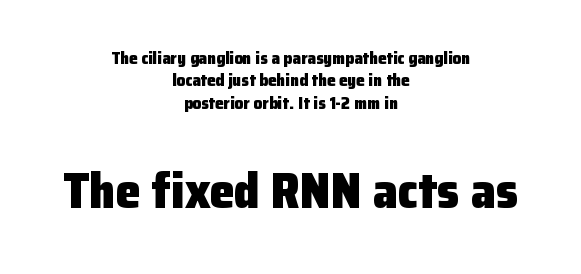
{"serif": "no", "italic": "no", "bold": "yes", "weight": "heavy", "width": "normal", "stroke_contrast": "low", "x_height": "medium", "monospaced": "no", "underline": "no", "align": "center", "line_spacing": "normal", "line_spacing_ratio": 1.31, "letter_spacing": "normal", "letter_spacing_em": 0.0, "larger_block": "second", "size_ratio": 2.94, "glyph_px": 50}
